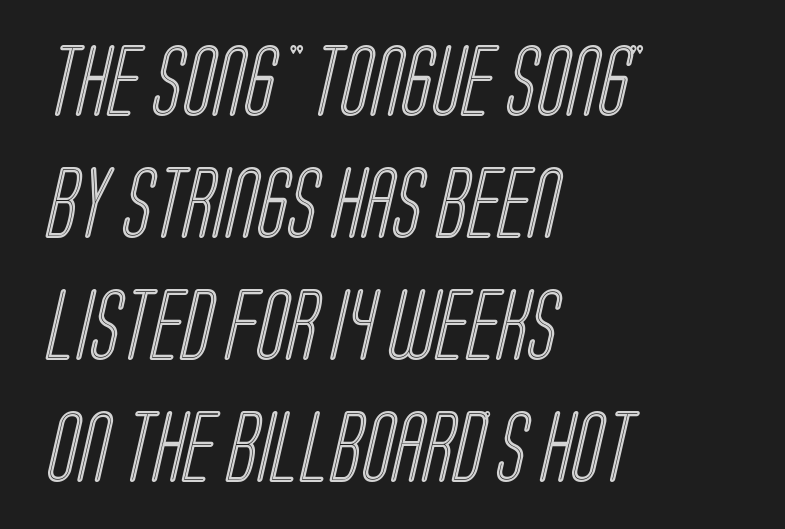
The image shows 71 px condensed type; set left-aligned, line spacing 1.72x, normal letter spacing, not underlined; a large x-height.
